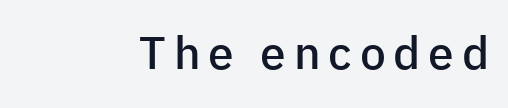
The typesetter chose a ragged-left arrangement here. Note the varied advance widths — an 'i' is clearly narrower than an 'm'. Regarding serifs, this sample does without them. The passage shown is semibold, sitting just below true bold. These lines were composed using upright roman letters.
